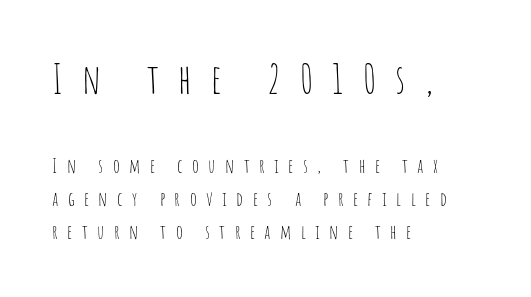
The image shows 41 px thin, condensed sans-serif type, upright; set left-aligned, normal line spacing (1.65x), unusually wide letter spacing (+0.47 em), not underlined; the first (top) block is 2.05x larger; low stroke contrast and a large x-height.
